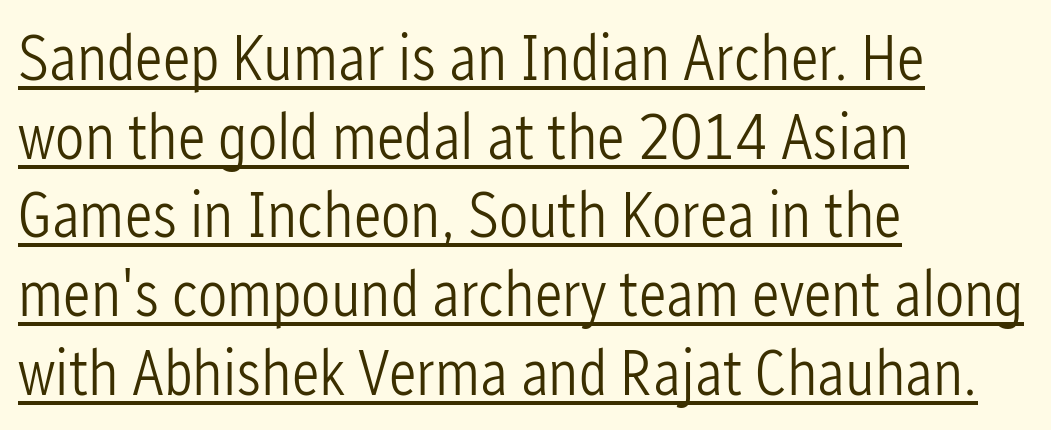
The lettering is marked with a stroke running underneath it. Glyph-to-glyph distance matches everyday printed text. The lettering holds an erect, upright posture throughout. Is the stroke heavy? The answer is a plain regular-or-lighter. The face used here is a sans, in the tradition of grotesques and geometrics.
